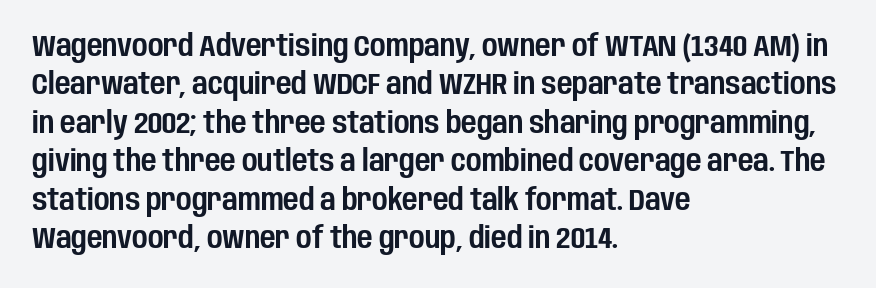
Q: Is the text italic (slanted)? A: No, it is upright.
Q: Is the typeface a serif or a sans-serif typeface? A: Sans-serif.
Q: Is the text underlined? A: No.
Q: How is the paragraph aligned? A: Left-aligned.
Q: Is the spacing between letters normal or unusually wide? A: Normal.
Q: Is the spacing between lines tight, normal or loose? A: Normal.
Q: Width (condensed, normal, or wide)? A: Condensed.
Q: Stroke contrast? A: Low.
Q: x-height? A: Large.
Q: Monospaced? A: No.
